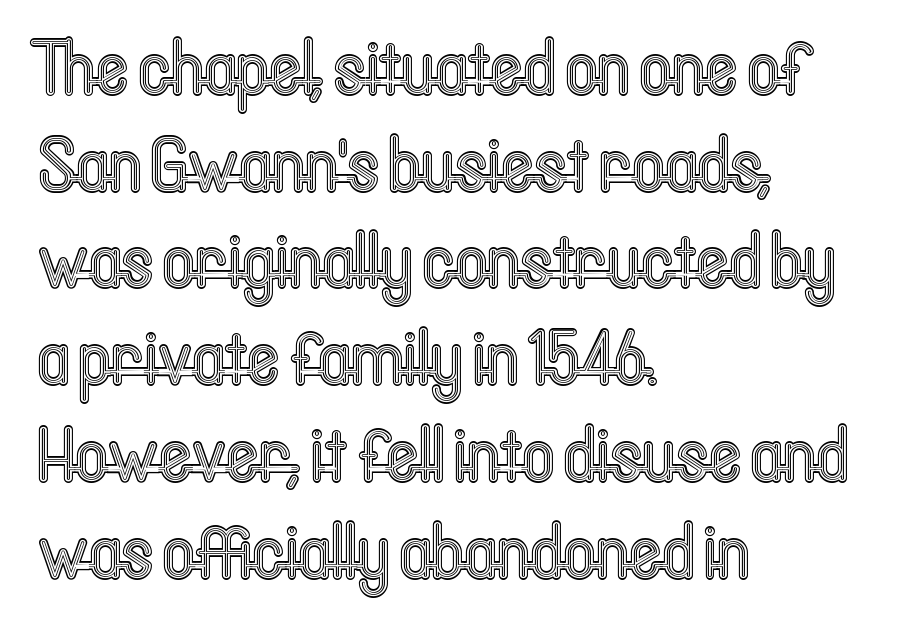
The glyphs are unaccompanied by any horizontal stroke below them. Style check: upright. The letters sit at their default tracking, neither squeezed nor spread. Character widths vary here, with narrow letters taking less room than wide ones.
